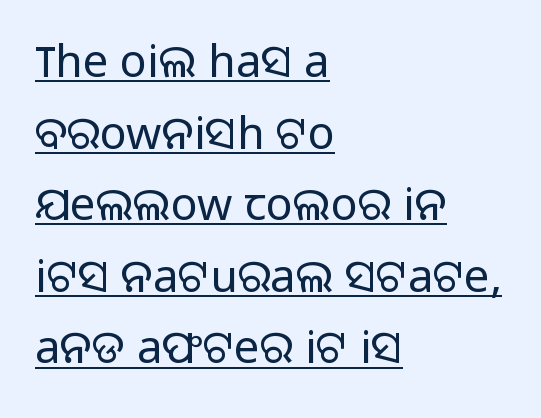
{"serif": "no", "italic": "no", "bold": "no", "weight": "light", "width": "normal", "stroke_contrast": "low", "x_height": "medium", "monospaced": "no", "underline": "yes", "align": "left", "line_spacing": "normal", "line_spacing_ratio": 1.59, "letter_spacing": "normal", "letter_spacing_em": 0.0, "glyph_px": 45}
